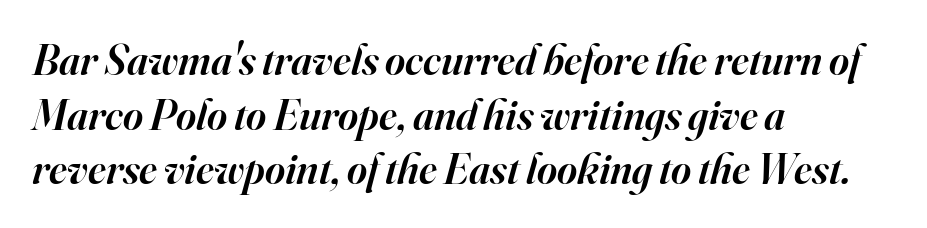
The glyphs have the mass of a demibold cut, below bold. A normal amount of white space separates one row of letters from the next. Emphasis-style slanted type is in use. Each word holds together tightly as a unit, with standard inter-letter gaps. You can tell from the footed stems that serif type was used. The letters advance in unequal steps, a hallmark of proportional type.
